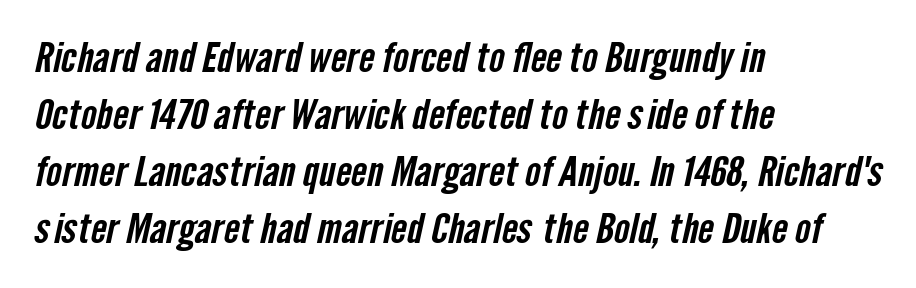
{"serif": "no", "width": "condensed", "stroke_contrast": "low", "x_height": "medium", "monospaced": "no", "underline": "no", "align": "left", "line_spacing": "normal", "line_spacing_ratio": 1.36, "letter_spacing": "normal", "letter_spacing_em": 0.0, "glyph_px": 42}
